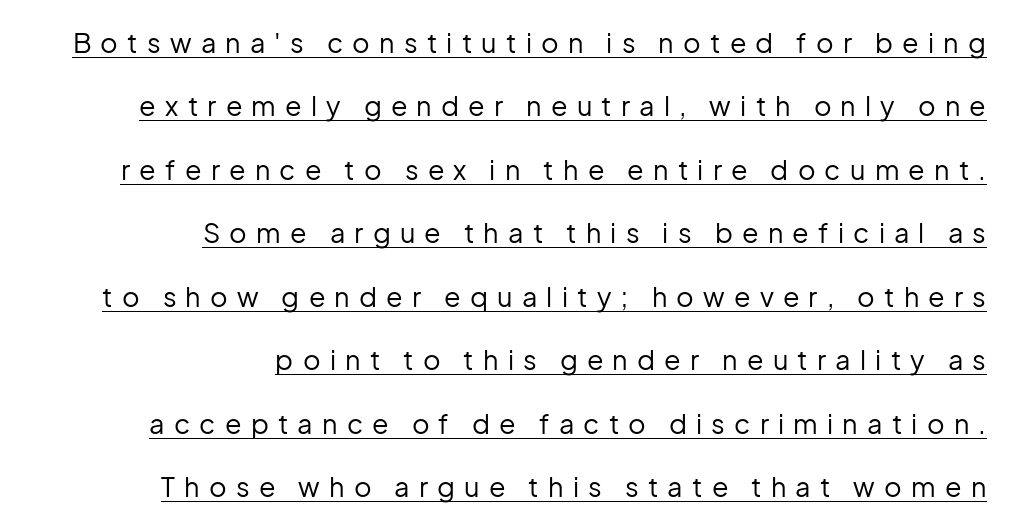
The image shows 27 px text type, upright; set right-aligned, loose line spacing (2.35x), unusually wide letter spacing (+0.34 em), underlined.
